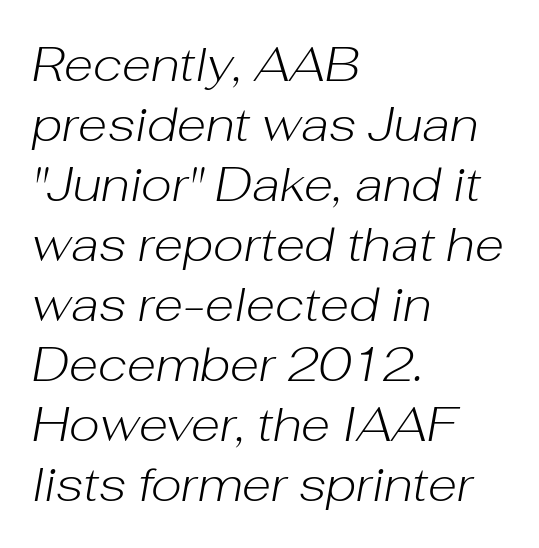
Beneath every word, the page is bare. Stems here are at most as thick as an everyday book face. Looking at the ascenders, they clearly lean. Leftover space on each line is placed entirely after the last word.
